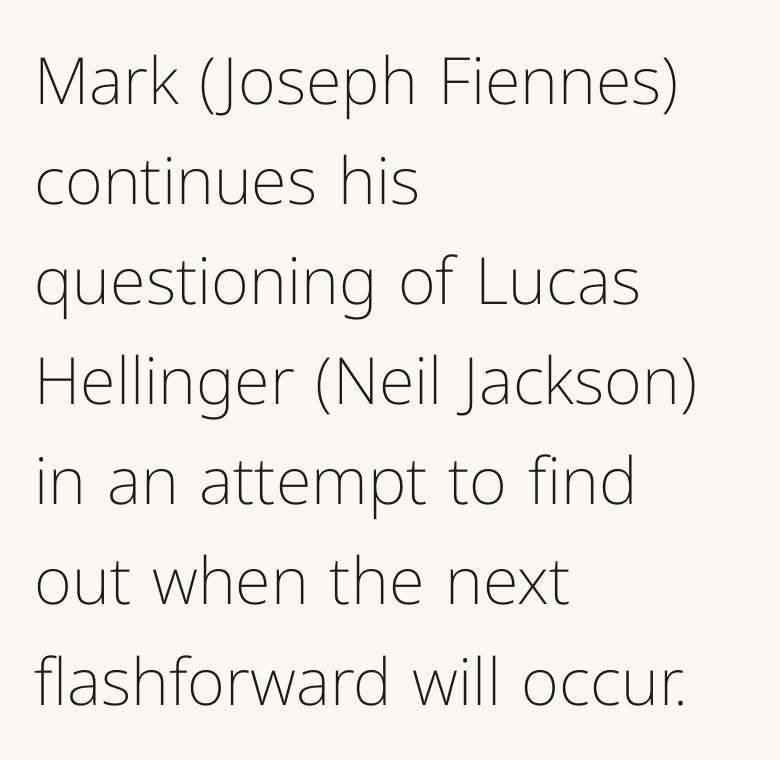
Q: Is the text bold? A: No.
Q: Is the text italic (slanted)? A: No, it is upright.
Q: Is the typeface a serif or a sans-serif typeface? A: Sans-serif.
Q: Is the text underlined? A: No.
Q: How is the paragraph aligned? A: Left-aligned.
Q: Is the spacing between letters normal or unusually wide? A: Normal.
Q: Is the spacing between lines tight, normal or loose? A: Normal.
Q: Width (condensed, normal, or wide)? A: Normal.
Q: Stroke contrast? A: Low.
Q: x-height? A: Medium.
Q: Monospaced? A: No.
